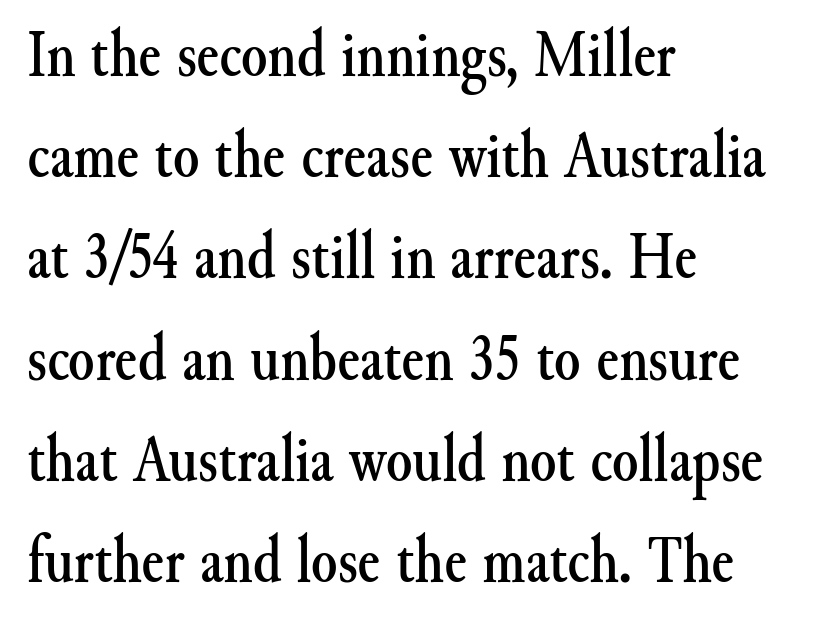
The image shows 67 px serif type, upright; set left-aligned, normal line spacing (1.51x), normal letter spacing, not underlined; medium stroke contrast and a small x-height.
